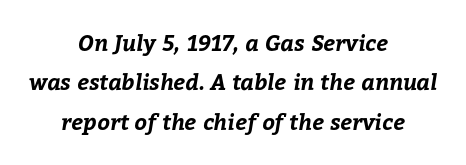
{"bold": "yes", "underline": "no", "align": "center", "line_spacing_ratio": 1.79, "letter_spacing": "normal", "letter_spacing_em": 0.0, "glyph_px": 22}
